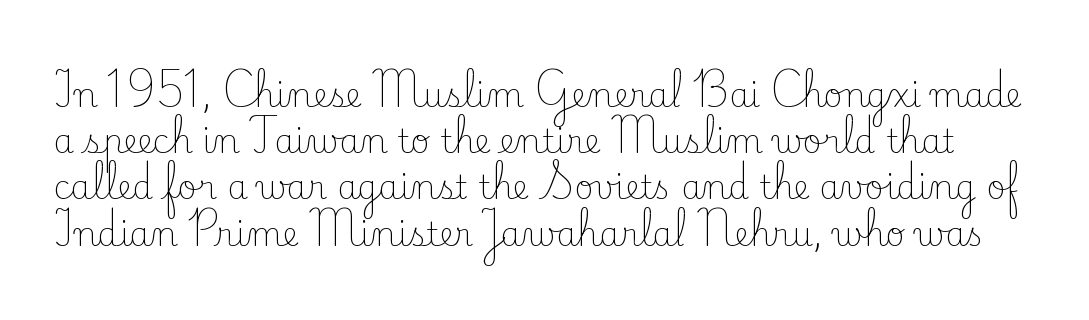
The image shows 33 px light serif type, upright; set normal line spacing (1.4x), normal letter spacing, not underlined; low stroke contrast and a small x-height.
